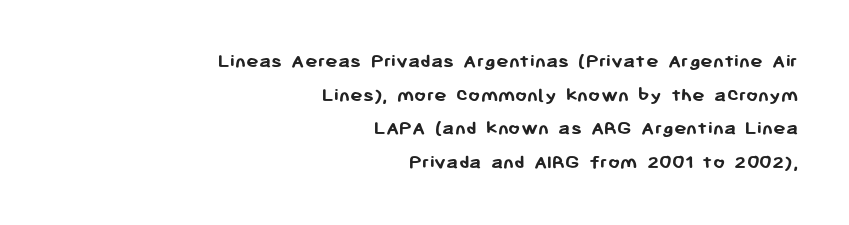
{"italic": "no", "bold": "yes", "underline": "no", "align": "right", "line_spacing": "normal", "line_spacing_ratio": 1.6, "letter_spacing": "normal", "letter_spacing_em": 0.0, "glyph_px": 21}
